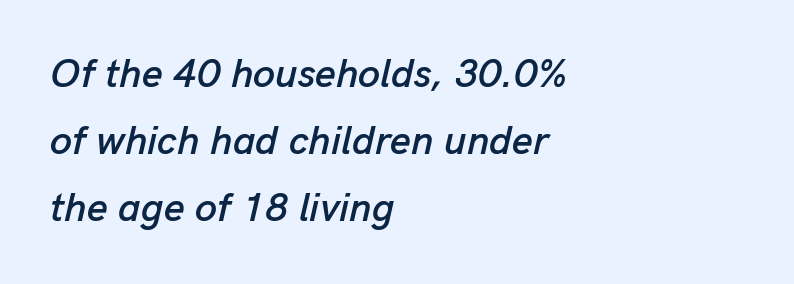
Q: Is the text italic (slanted)? A: Yes, it leans right by about 13 degrees.
Q: Is the text underlined? A: No.
Q: How is the paragraph aligned? A: Left-aligned.
Q: Is the spacing between letters normal or unusually wide? A: Normal.
Q: Is the spacing between lines tight, normal or loose? A: Normal.
Q: Width (condensed, normal, or wide)? A: Normal.
Q: Stroke contrast? A: Low.
Q: x-height? A: Medium.
Q: Monospaced? A: No.
